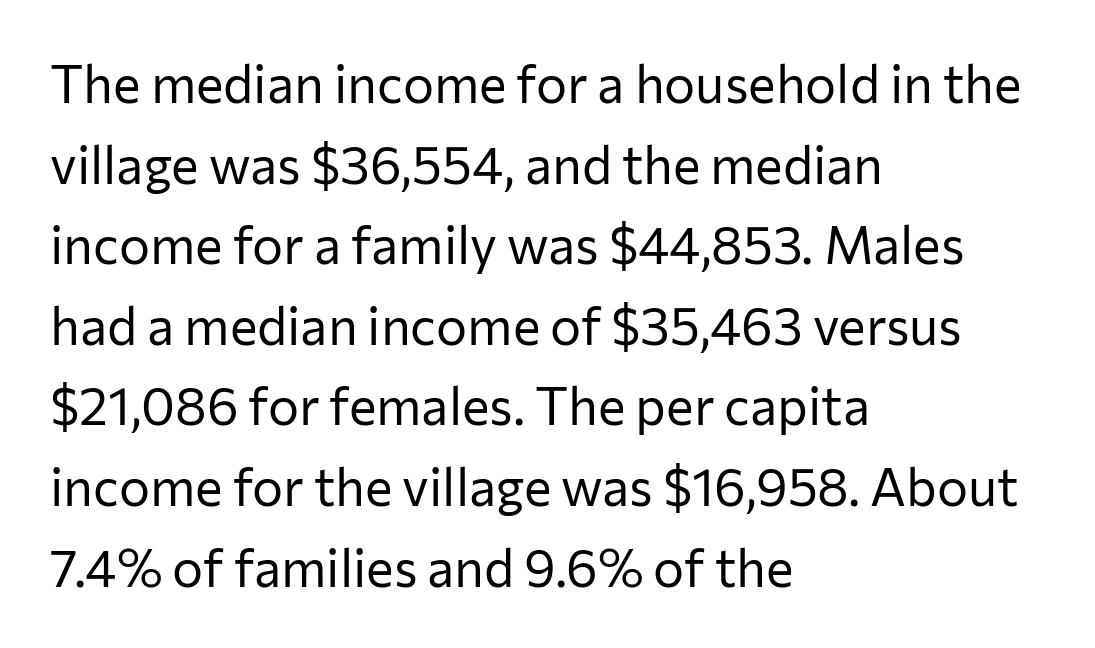
The image shows 52 px regular-weight sans-serif type, upright; set left-aligned, normal line spacing (1.55x), normal letter spacing, not underlined; low stroke contrast and a medium x-height.
